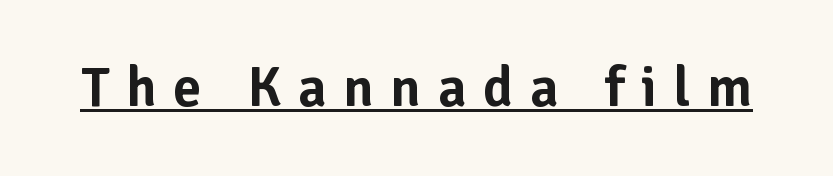
This is underlined copy, the kind a proofreader might mark for attention. Loose tracking; the words dissolve into strings of separated letters. Each letter keeps its own natural width here, so spacing adapts to shape. The font's upright variant was chosen for this text. Stroke terminals: plain, sans-serif.
